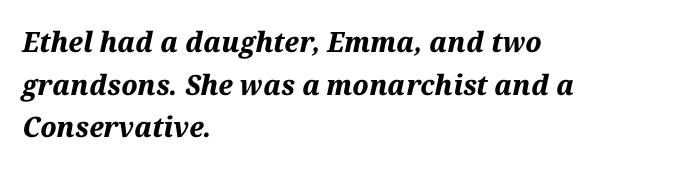
Q: Is the text bold? A: Yes.
Q: Is the text italic (slanted)? A: Yes, it leans right by about 12 degrees.
Q: Is the text underlined? A: No.
Q: How is the paragraph aligned? A: Left-aligned.
Q: Is the spacing between letters normal or unusually wide? A: Normal.
Q: Is the spacing between lines tight, normal or loose? A: Normal.
Q: Width (condensed, normal, or wide)? A: Normal.
Q: Stroke contrast? A: Medium.
Q: x-height? A: Medium.
Q: Monospaced? A: No.
